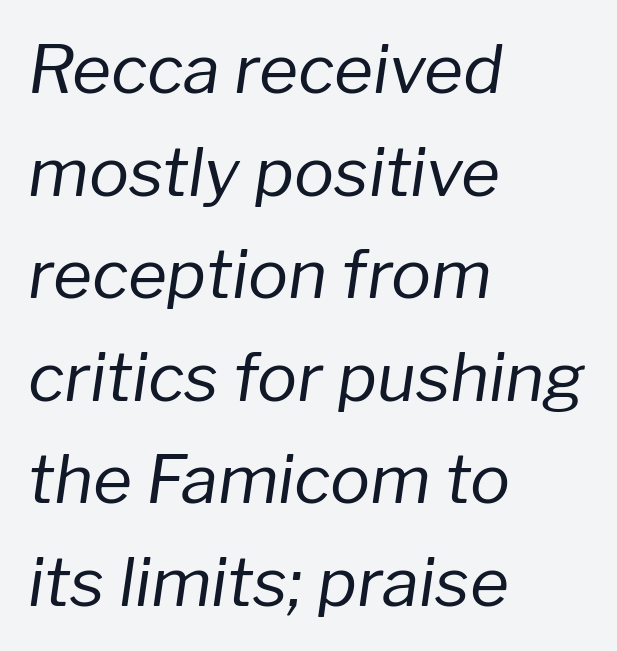
{"italic": "yes", "lean": "right", "slant_degrees": 8, "bold": "no", "weight": "regular", "width": "normal", "stroke_contrast": "low", "x_height": "medium", "monospaced": "no", "underline": "no", "align": "left", "line_spacing": "normal", "line_spacing_ratio": 1.53, "letter_spacing": "normal", "letter_spacing_em": 0.0, "glyph_px": 67}
